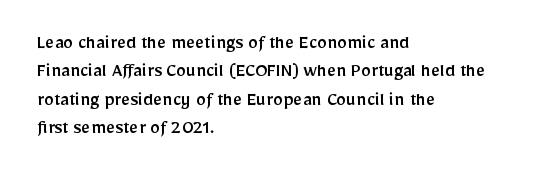
Q: Is the text italic (slanted)? A: No, it is upright.
Q: Is the text underlined? A: No.
Q: How is the paragraph aligned? A: Left-aligned.
Q: Is the spacing between letters normal or unusually wide? A: Normal.
Q: Is the spacing between lines tight, normal or loose? A: Normal.
